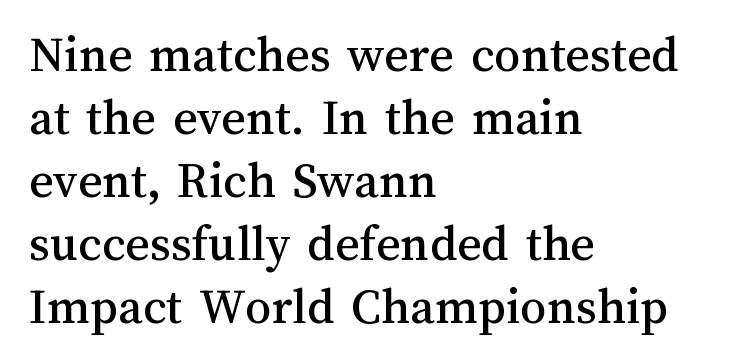
Decoration check: the copy has no underline. Nobody touched the tracking dial on this one. The letters stand upright; this is a roman face. Horizontal alignment here is leftward, the default for most running prose.
